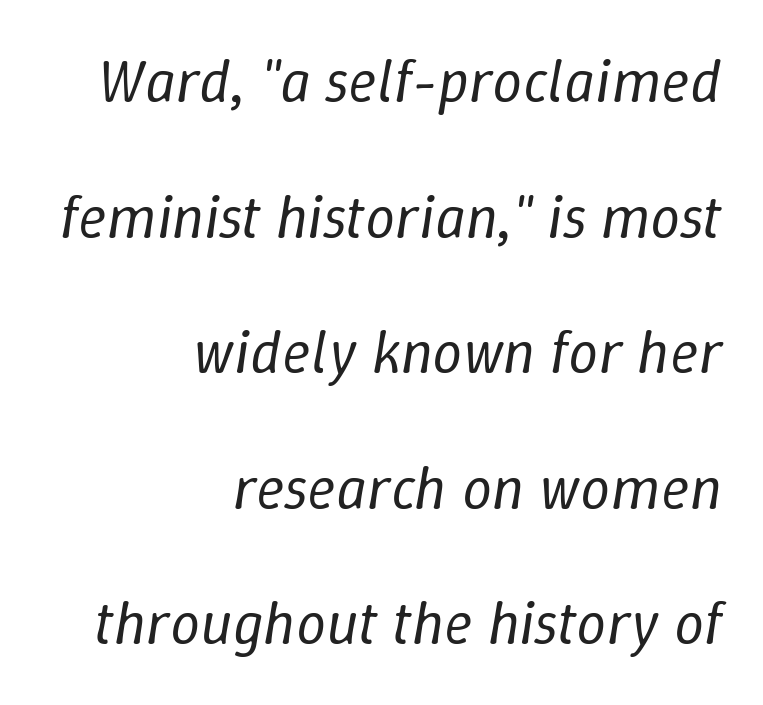
The characters are drawn with everyday or finer stroke widths. The paragraph shown leans on its right margin. Looking at the ascenders, they clearly lean. Nobody drew a line under any word here. Caption: standard tracking, unaltered. Regarding leading, the lines here are spaced well apart.
